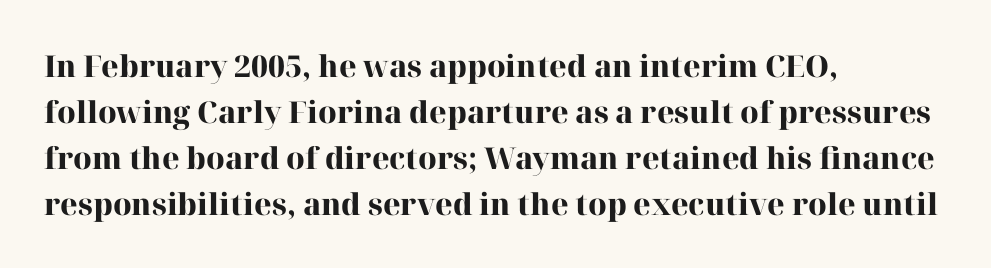
The image shows 30 px heavy serif type, upright; set left-aligned, normal line spacing (1.53x), normal letter spacing, not underlined; high stroke contrast and a medium x-height.
